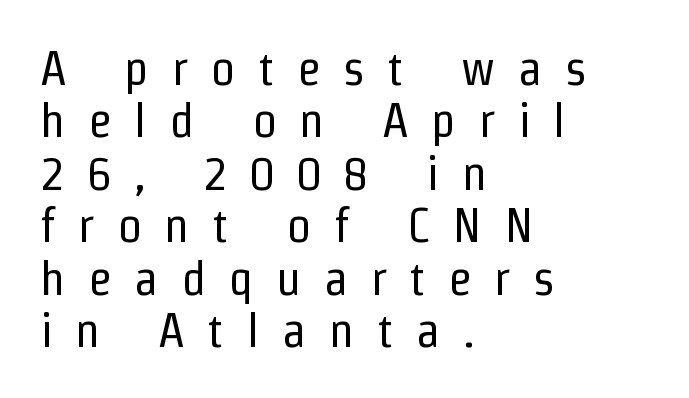
Weight: not bold — regular or lighter. Words float on clear page, feet unadorned. The passage shown is typed in a proportional face where columns would drift. This rendering widens character spacing well past its baseline value. In terms of leading, this rendering errs on the cramped side. This is sans-serif lettering, the kind often seen on screens and signage.
